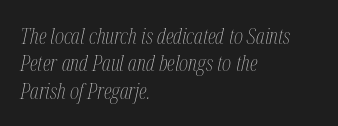
The image shows 22 px text type, italic (leaning right); set left-aligned, normal line spacing (1.25x), normal letter spacing, not underlined.
